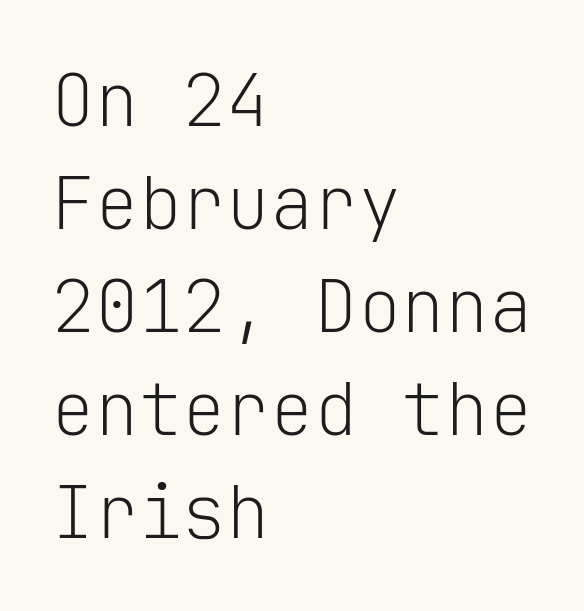
{"serif": "no", "italic": "no", "bold": "no", "weight": "light", "width": "normal", "stroke_contrast": "low", "x_height": "medium", "monospaced": "yes", "underline": "no", "align": "left", "line_spacing": "normal", "line_spacing_ratio": 1.41, "letter_spacing": "normal", "letter_spacing_em": 0.0, "glyph_px": 73}
